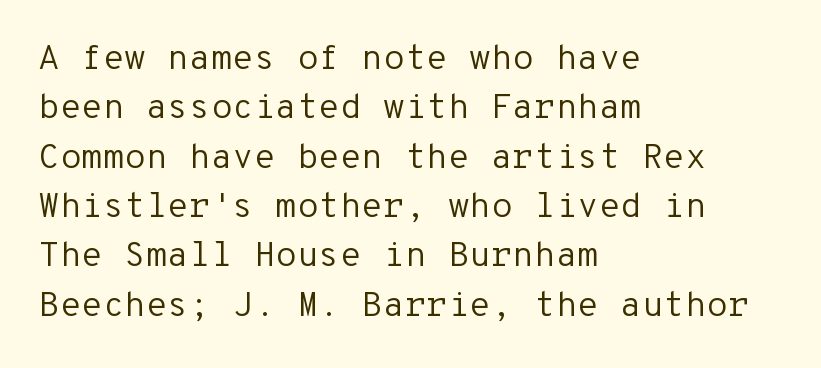
The image shows 35 px regular-weight sans-serif type, upright, monospaced; set left-aligned, normal line spacing (1.41x), normal letter spacing, not underlined; low stroke contrast and a medium x-height.
